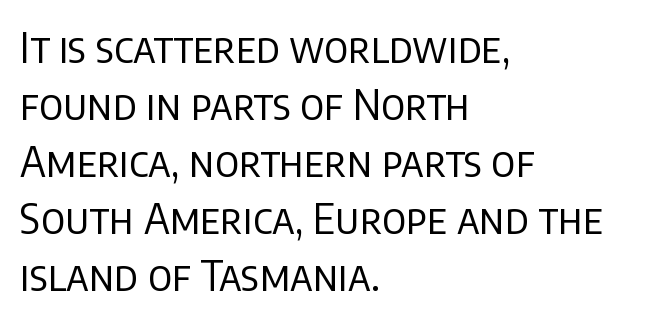
The image shows 41 px regular-weight sans-serif type, upright; set left-aligned, normal line spacing (1.39x), normal letter spacing, not underlined; low stroke contrast and a large x-height.
